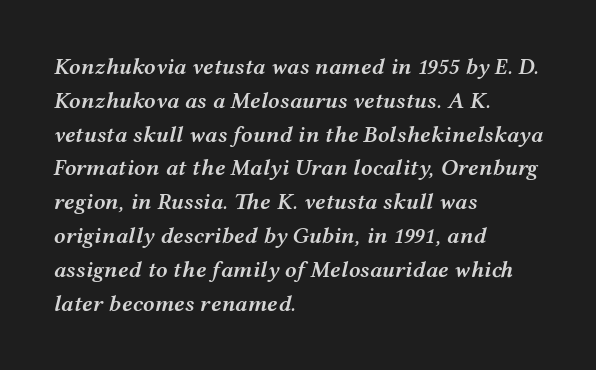
{"italic": "yes", "lean": "right", "slant_degrees": 12, "bold": "semi", "underline": "no", "align": "left", "line_spacing": "normal", "line_spacing_ratio": 1.47, "letter_spacing": "normal", "letter_spacing_em": 0.0, "glyph_px": 23}
